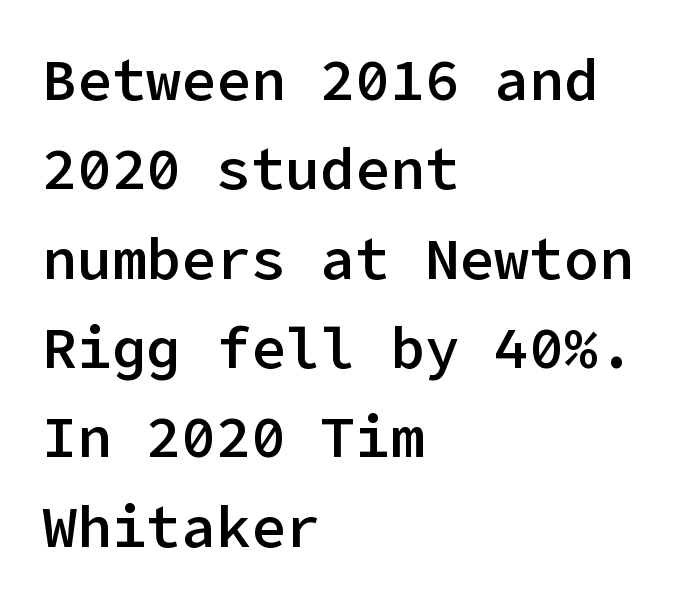
Q: Is the text bold? A: Semi-bold.
Q: Is the text italic (slanted)? A: No, it is upright.
Q: Is the typeface a serif or a sans-serif typeface? A: Sans-serif.
Q: Is the text underlined? A: No.
Q: How is the paragraph aligned? A: Left-aligned.
Q: Is the spacing between letters normal or unusually wide? A: Normal.
Q: Is the spacing between lines tight, normal or loose? A: Normal.
Q: Width (condensed, normal, or wide)? A: Normal.
Q: Stroke contrast? A: Low.
Q: x-height? A: Medium.
